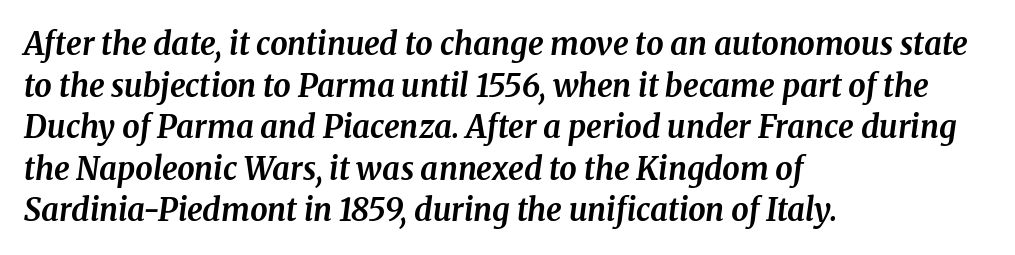
Q: Is the text bold? A: Yes.
Q: Is the text italic (slanted)? A: Yes, it leans right by about 8 degrees.
Q: Is the typeface a serif or a sans-serif typeface? A: Serif.
Q: Is the text underlined? A: No.
Q: How is the paragraph aligned? A: Left-aligned.
Q: Is the spacing between letters normal or unusually wide? A: Normal.
Q: Is the spacing between lines tight, normal or loose? A: Normal.
Q: Width (condensed, normal, or wide)? A: Normal.
Q: Stroke contrast? A: Medium.
Q: x-height? A: Medium.
Q: Monospaced? A: No.
